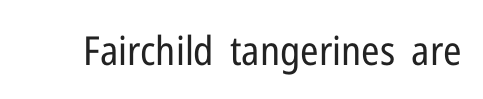
The image shows 40 px regular-weight, condensed sans-serif type, upright; set normal letter spacing, not underlined; low stroke contrast and a medium x-height.
